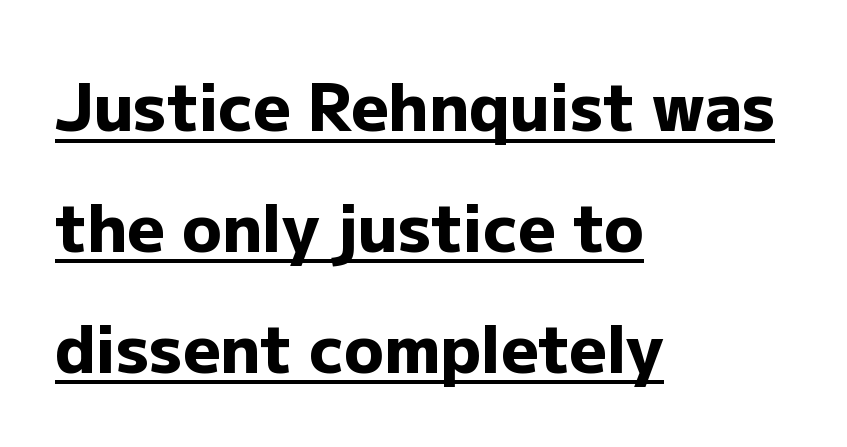
Note the varied advance widths — an 'i' is clearly narrower than an 'm'. The rendering uses the underline text-decoration. The font is running at its bold setting. Alignment: flush left. Every character sits straight up, as roman type does.
